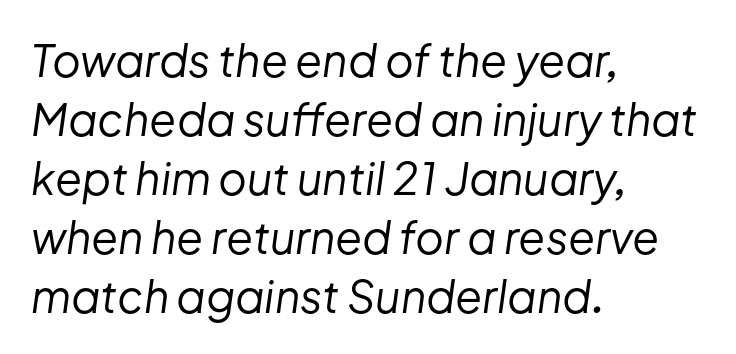
{"italic": "yes", "lean": "right", "slant_degrees": 8, "bold": "no", "weight": "regular", "width": "normal", "stroke_contrast": "low", "x_height": "medium", "monospaced": "no", "underline": "no", "align": "left", "line_spacing": "normal", "line_spacing_ratio": 1.34, "letter_spacing": "normal", "letter_spacing_em": 0.0, "glyph_px": 44}
